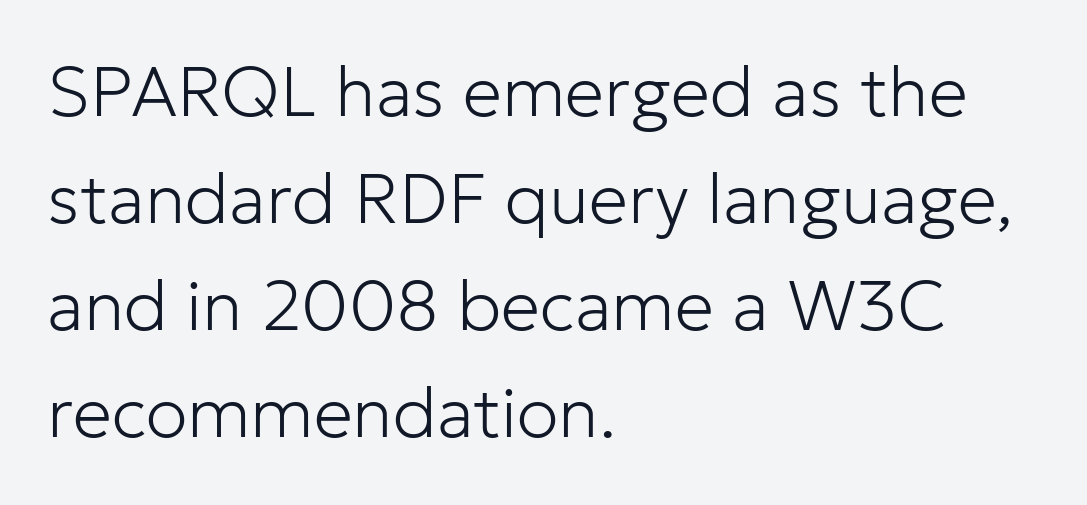
{"serif": "no", "italic": "no", "bold": "no", "weight": "light", "width": "normal", "stroke_contrast": "low", "x_height": "medium", "monospaced": "no", "underline": "no", "align": "left", "line_spacing": "normal", "line_spacing_ratio": 1.53, "letter_spacing": "normal", "letter_spacing_em": 0.0, "glyph_px": 70}
